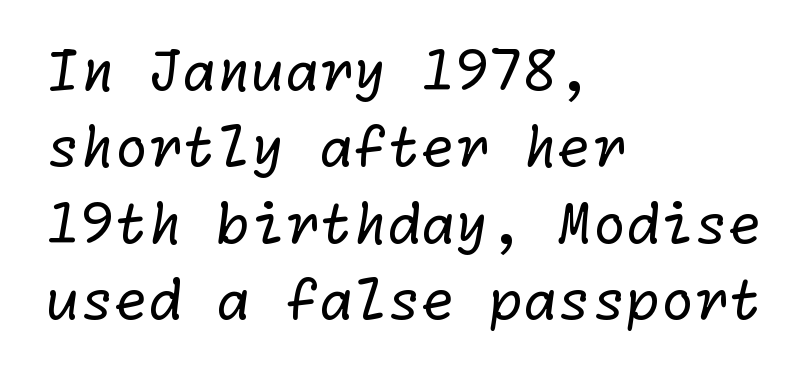
{"serif": "no", "bold": "no", "weight": "regular", "width": "normal", "stroke_contrast": "low", "x_height": "medium", "underline": "no", "align": "left", "line_spacing": "normal", "line_spacing_ratio": 1.39, "letter_spacing": "normal", "letter_spacing_em": 0.0, "glyph_px": 55}
